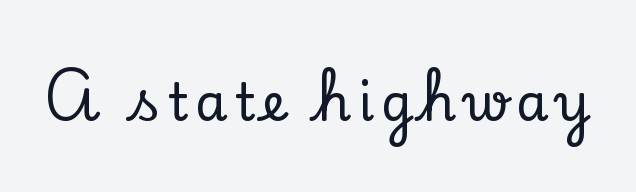
Is this a fixed-width face? No — the glyphs have proportional, varying widths. Vertical strokes here are truly vertical. Small tapered or slab feet sit at the stroke ends, so this counts as serif. The strip under each line holds only bare page.
